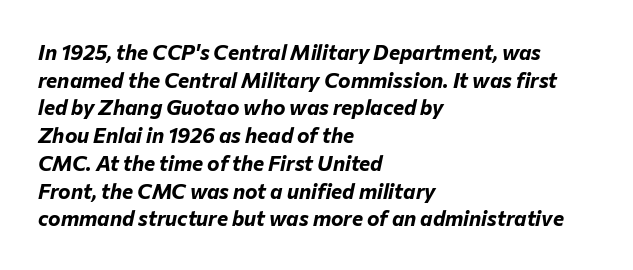
In terms of posture, this sample is oblique. Stroke thickness is high; the sample reads as a true bold. Typeset ragged right — the left edge is the straight one. How are the letters spaced? Ordinarily, with no added tracking. Clear beneath every line of the passage. Leading: standard.
